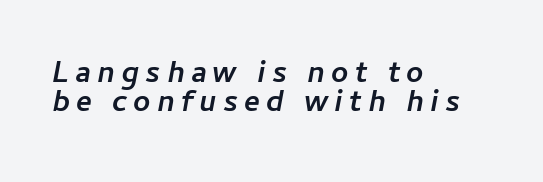
{"italic": "yes", "lean": "right", "slant_degrees": 11, "bold": "yes", "weight": "semibold", "width": "normal", "stroke_contrast": "low", "x_height": "medium", "monospaced": "no", "underline": "no", "align": "left", "line_spacing": "tight", "line_spacing_ratio": 0.96, "letter_spacing": "wide", "letter_spacing_em": 0.2, "glyph_px": 30}
